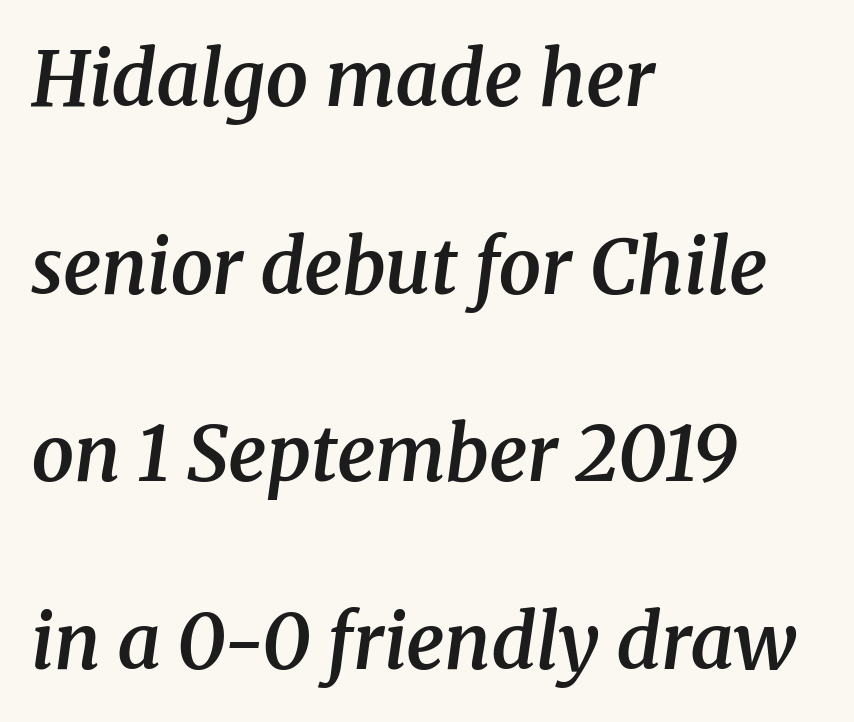
What weight is shown? A semibold, between regular and bold. The font's italic variant was chosen for this text. Proportional: the letters do not fall into vertical columns. The characters display serif detailing at their extremities.
